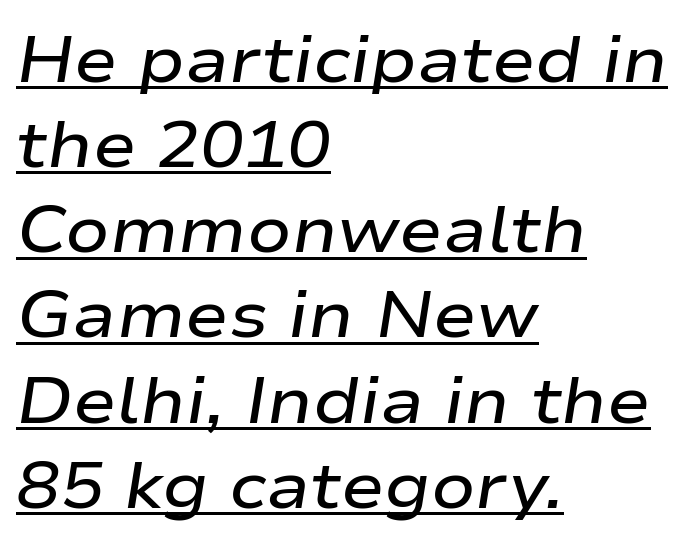
The image shows 65 px semibold, wide type, italic (leaning right); set left-aligned, normal line spacing (1.31x), normal letter spacing, underlined; low stroke contrast and a medium x-height.
